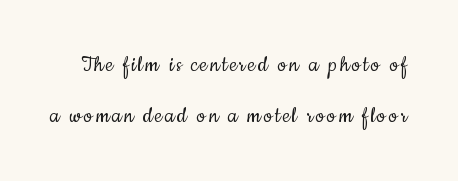
{"bold": "no", "underline": "no", "line_spacing": "loose", "line_spacing_ratio": 2.03, "glyph_px": 25}
